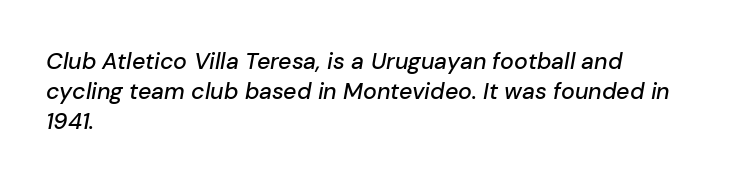
Left-aligned paragraph, ragged on the right. Bare-footed words on every line. Compared with ordinary roman type, these characters are visibly tilted. You could call the tracking neutral — neither tight nor loose. Reading down the column, the eye jumps a familiar distance to each next line.
